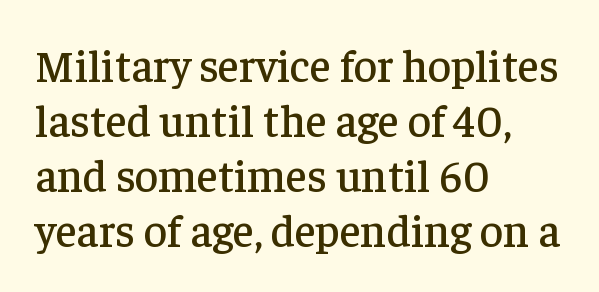
Beneath every word, the page is bare. The line texture is even and compact thanks to regular tracking. A student would call this left alignment; a typographer would say flush left, rag right. The designer went with a serif here, giving each stem small feet.
